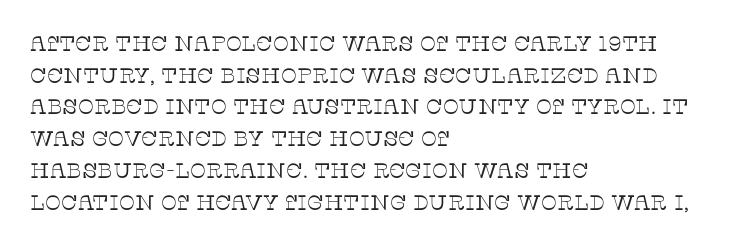
{"italic": "no", "bold": "no", "underline": "no", "align": "left", "line_spacing": "normal", "line_spacing_ratio": 1.51, "letter_spacing": "normal", "letter_spacing_em": 0.0, "glyph_px": 21}
